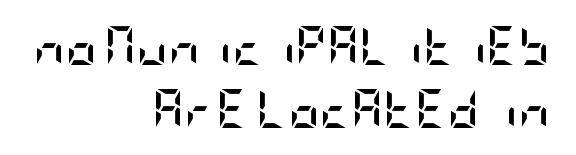
{"serif": "no", "italic": "no", "bold": "yes", "weight": "semibold", "width": "condensed", "stroke_contrast": "low", "x_height": "large", "underline": "no", "align": "right", "line_spacing": "normal", "line_spacing_ratio": 1.62, "letter_spacing": "normal", "letter_spacing_em": 0.0, "glyph_px": 39}
